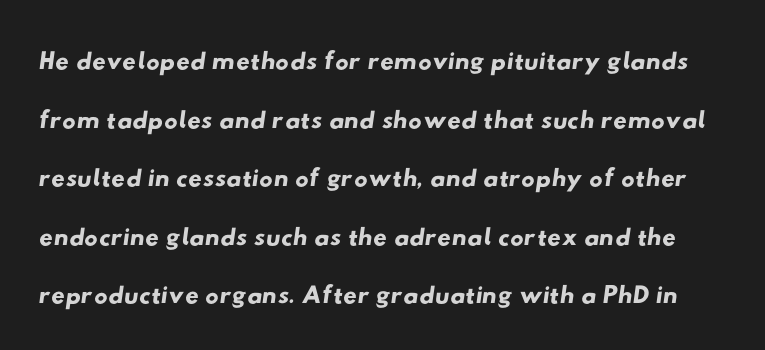
Q: Is the typeface a serif or a sans-serif typeface? A: Sans-serif.
Q: Is the text underlined? A: No.
Q: Is the spacing between letters normal or unusually wide? A: Normal.
Q: Is the spacing between lines tight, normal or loose? A: Normal.
Q: Width (condensed, normal, or wide)? A: Wide.
Q: Stroke contrast? A: Low.
Q: x-height? A: Small.
Q: Monospaced? A: No.
